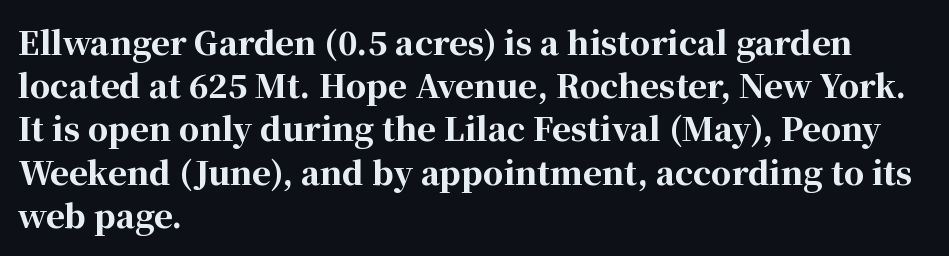
The image shows 32 px bold serif type, upright; set left-aligned, normal line spacing (1.35x), normal letter spacing, not underlined; high stroke contrast and a medium x-height.
